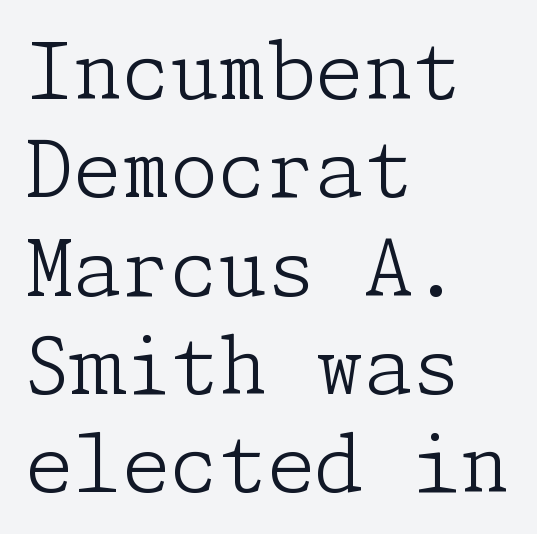
A bare baseline throughout the passage. Summary of vertical rhythm: regular, with standard interline spacing. Regarding serifs, this sample has them. The letterforms sit shoulder to shoulder at normal distance. The cut favours lightness, reaching ordinary text weight at its darkest. Teacher's note: observe the even left margin — that is flush-left alignment.
